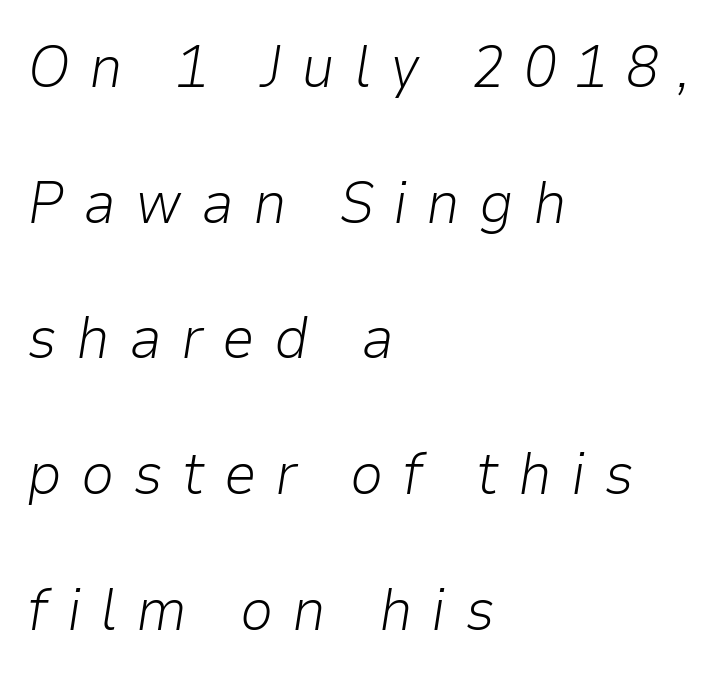
Words appear elongated and porous because spacing is wide. Rule under the text: the space is simply empty. Vertically, the passage feels expansive, rows floating well apart. Each letter keeps its own natural width here, so spacing adapts to shape. Is the block centered? No — it sits flush against the left margin.
